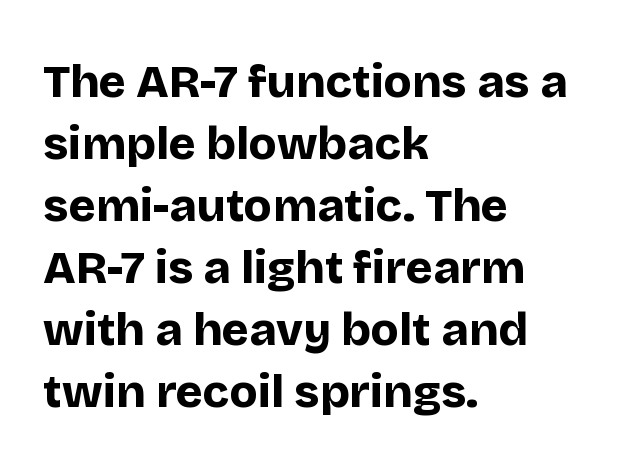
The image shows 46 px bold sans-serif type, upright; set left-aligned, normal line spacing (1.35x), normal letter spacing, not underlined; low stroke contrast and a large x-height.
